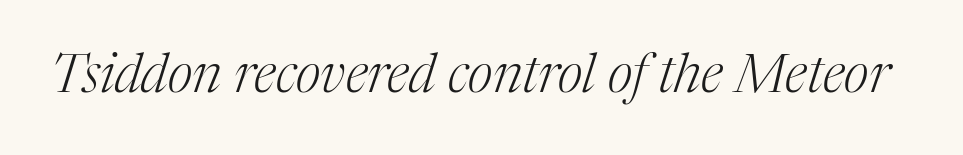
Q: Is the text bold? A: No.
Q: Is the text italic (slanted)? A: Yes, it leans right by about 17 degrees.
Q: Is the typeface a serif or a sans-serif typeface? A: Serif.
Q: Is the text underlined? A: No.
Q: Is the spacing between letters normal or unusually wide? A: Normal.
Q: Width (condensed, normal, or wide)? A: Normal.
Q: Stroke contrast? A: Medium.
Q: x-height? A: Medium.
Q: Monospaced? A: No.
